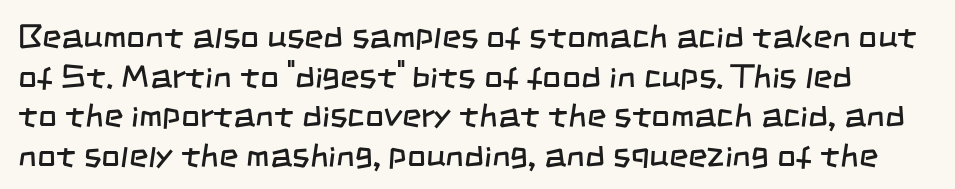
{"serif": "no", "bold": "no", "weight": "regular", "width": "condensed", "stroke_contrast": "low", "x_height": "large", "monospaced": "no", "underline": "no", "line_spacing_ratio": 1.2, "letter_spacing": "normal", "letter_spacing_em": 0.0, "glyph_px": 33}
